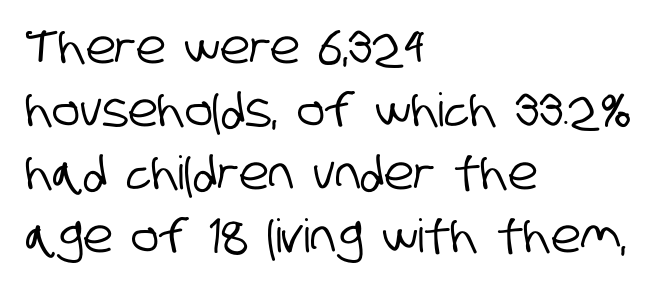
Q: Is the typeface a serif or a sans-serif typeface? A: Sans-serif.
Q: Is the text underlined? A: No.
Q: How is the paragraph aligned? A: Left-aligned.
Q: Is the spacing between letters normal or unusually wide? A: Normal.
Q: Is the spacing between lines tight, normal or loose? A: Normal.
Q: Width (condensed, normal, or wide)? A: Condensed.
Q: Stroke contrast? A: Low.
Q: x-height? A: Large.
Q: Monospaced? A: No.
